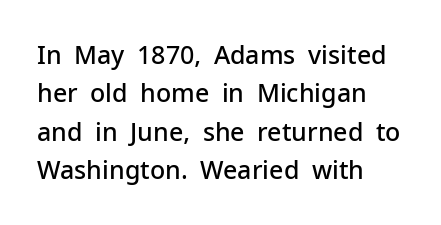
Q: Is the text bold? A: Semi-bold.
Q: Is the text italic (slanted)? A: No, it is upright.
Q: Is the text underlined? A: No.
Q: How is the paragraph aligned? A: Left-aligned.
Q: Is the spacing between letters normal or unusually wide? A: Normal.
Q: Is the spacing between lines tight, normal or loose? A: Normal.
